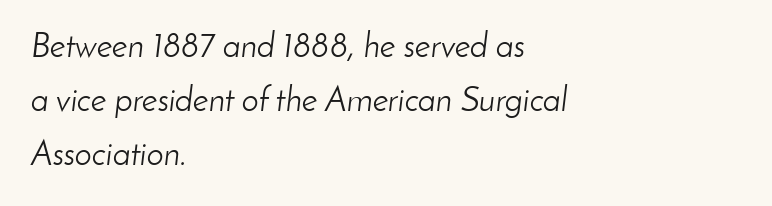
The letters advance in unequal steps, a hallmark of proportional type. No chunkiness to these letters — they're not bold. Notice how the passage keeps a crisp vertical edge on the left only. It's the slanting kind of type. Check the space under the baseline: it is left empty. In terms of letterspacing, this is plain default setting.
